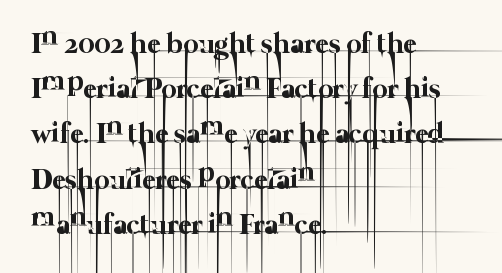
Q: Is the text bold? A: No.
Q: Is the text underlined? A: No.
Q: How is the paragraph aligned? A: Left-aligned.
Q: Is the spacing between letters normal or unusually wide? A: Normal.
Q: Is the spacing between lines tight, normal or loose? A: Normal.
Q: Width (condensed, normal, or wide)? A: Normal.
Q: Stroke contrast? A: Low.
Q: x-height? A: Medium.
Q: Monospaced? A: No.
